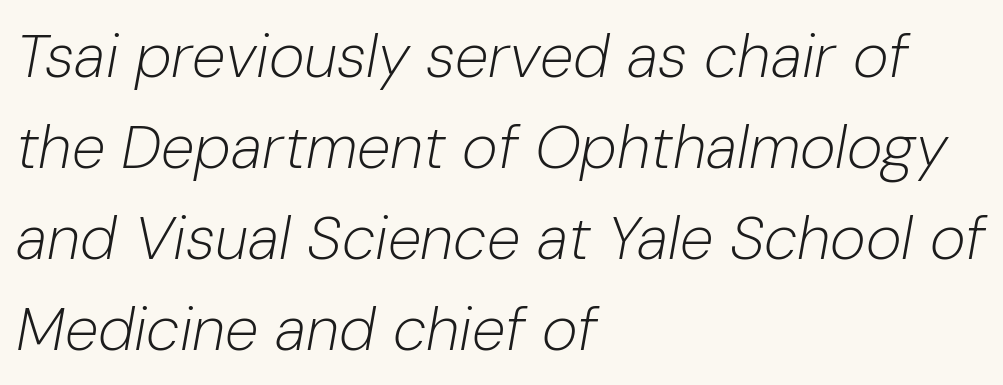
{"italic": "yes", "lean": "right", "slant_degrees": 10, "bold": "no", "weight": "light", "width": "normal", "stroke_contrast": "low", "x_height": "medium", "monospaced": "no", "underline": "no", "align": "left", "line_spacing": "normal", "line_spacing_ratio": 1.49, "letter_spacing": "normal", "letter_spacing_em": 0.0, "glyph_px": 61}
